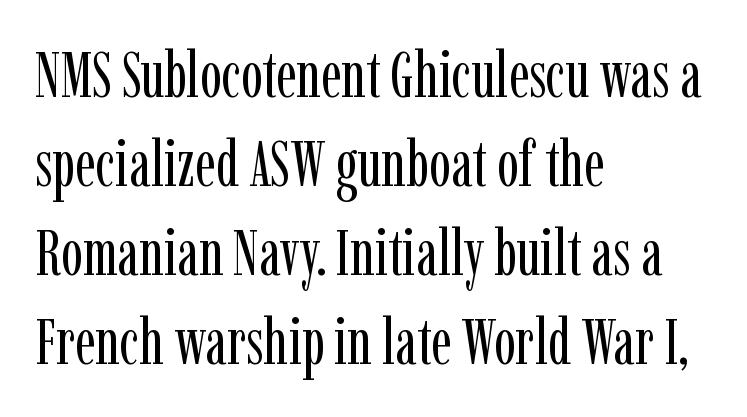
The gap between lines stays unmarked. The gaps between neighbouring characters are ordinary and unremarkable. The leading is moderate, giving the passage an even texture. Serifs: yes, visible at the terminals of the letterforms.
